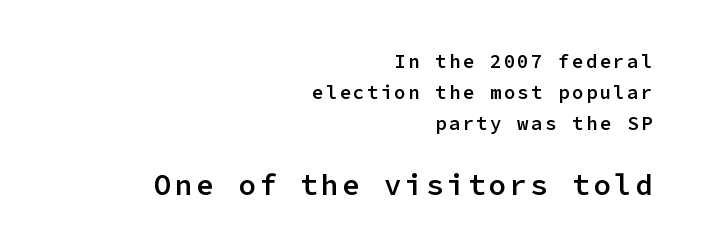
Q: Is the text bold? A: Semi-bold.
Q: Is the text italic (slanted)? A: No, it is upright.
Q: Is the typeface a serif or a sans-serif typeface? A: Sans-serif.
Q: Is the text underlined? A: No.
Q: How is the paragraph aligned? A: Right-aligned.
Q: Is the spacing between lines tight, normal or loose? A: Normal.
Q: Which block of text is set in a larger size, the first (top) or the second (bottom)? A: The second (bottom) one.
Q: Width (condensed, normal, or wide)? A: Normal.
Q: Stroke contrast? A: Low.
Q: x-height? A: Medium.
Q: Monospaced? A: Yes.
